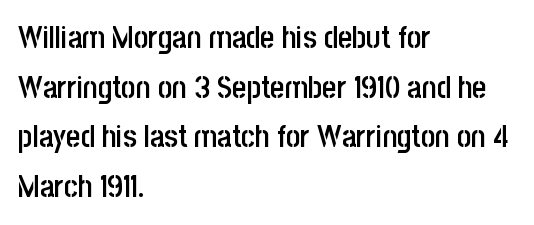
{"serif": "no", "italic": "no", "bold": "semi", "weight": "semibold", "width": "condensed", "stroke_contrast": "low", "x_height": "large", "monospaced": "no", "underline": "no", "align": "left", "line_spacing": "normal", "line_spacing_ratio": 1.6, "letter_spacing": "normal", "letter_spacing_em": 0.0, "glyph_px": 31}
